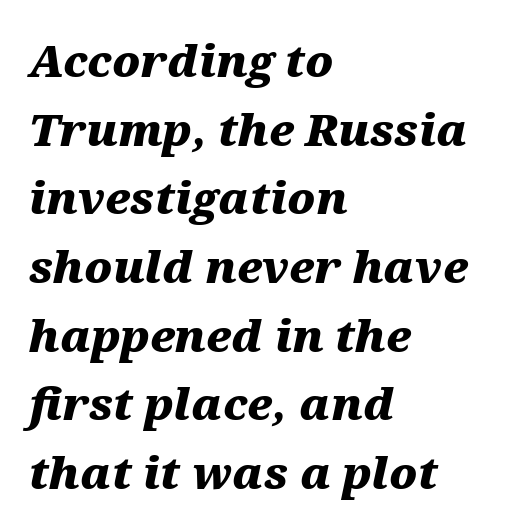
{"italic": "yes", "lean": "right", "slant_degrees": 12, "bold": "yes", "weight": "heavy", "width": "wide", "stroke_contrast": "medium", "x_height": "medium", "monospaced": "no", "underline": "no", "align": "left", "line_spacing": "normal", "line_spacing_ratio": 1.56, "letter_spacing": "normal", "letter_spacing_em": 0.0, "glyph_px": 44}
